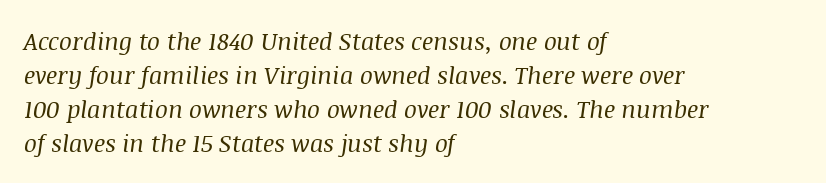
{"italic": "yes", "lean": "right", "slant_degrees": 8, "bold": "no", "underline": "no", "align": "left", "line_spacing": "normal", "line_spacing_ratio": 1.41, "letter_spacing": "normal", "letter_spacing_em": 0.0, "glyph_px": 24}
